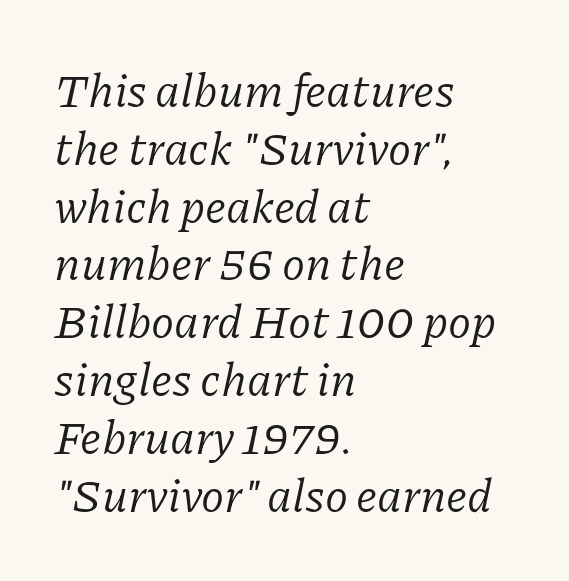
Q: Is the text bold? A: No.
Q: Is the text italic (slanted)? A: Yes, it leans right by about 11 degrees.
Q: Is the typeface a serif or a sans-serif typeface? A: Serif.
Q: Is the text underlined? A: No.
Q: How is the paragraph aligned? A: Left-aligned.
Q: Is the spacing between letters normal or unusually wide? A: Normal.
Q: Width (condensed, normal, or wide)? A: Normal.
Q: Stroke contrast? A: Low.
Q: x-height? A: Medium.
Q: Monospaced? A: No.
